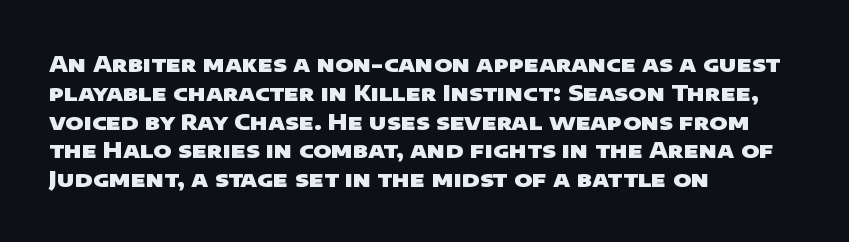
{"bold": "yes", "underline": "no", "align": "left", "line_spacing": "normal", "line_spacing_ratio": 1.31, "letter_spacing": "normal", "letter_spacing_em": 0.0, "glyph_px": 22}
